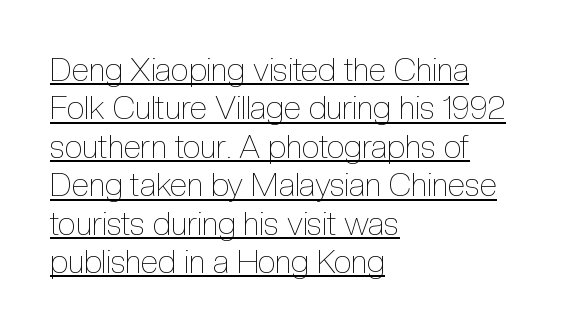
{"italic": "no", "bold": "no", "weight": "thin", "width": "condensed", "x_height": "medium", "monospaced": "no", "underline": "yes", "align": "left", "line_spacing_ratio": 1.2, "letter_spacing": "normal", "letter_spacing_em": 0.0, "glyph_px": 32}
